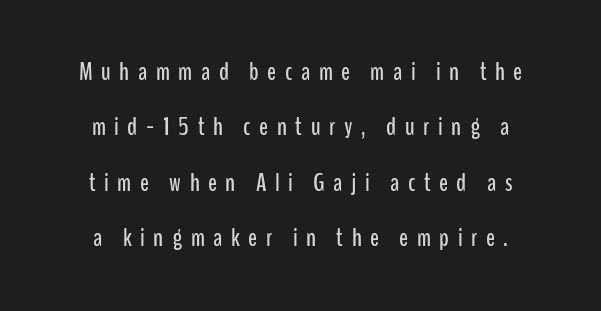
Unmarked baselines from the first word to the last. This sample is center-justified, so both line endings float freely. Between one letter and the next there's a generous, obvious gap. If you measured baseline to baseline, you'd find a long distance.
